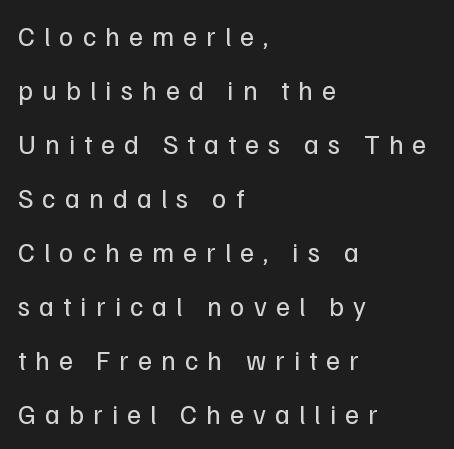
{"italic": "no", "bold": "no", "underline": "no", "align": "left", "line_spacing": "loose", "line_spacing_ratio": 2.0, "letter_spacing": "wide", "letter_spacing_em": 0.34, "glyph_px": 27}
